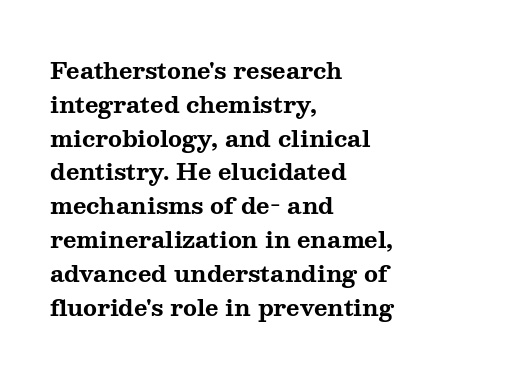
Bold? Absolutely — the strokes are thick and heavy. The setting favours the left margin, as ordinary paragraphs usually do. The font's upright variant was chosen for this text. A bare baseline throughout the passage. Vertical spacing — default.
